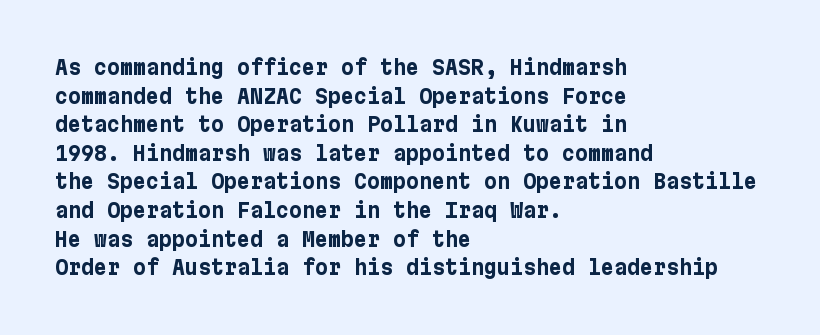
Q: Is the text bold? A: Yes.
Q: Is the text italic (slanted)? A: No, it is upright.
Q: Is the text underlined? A: No.
Q: How is the paragraph aligned? A: Left-aligned.
Q: Is the spacing between letters normal or unusually wide? A: Normal.
Q: Is the spacing between lines tight, normal or loose? A: Normal.
